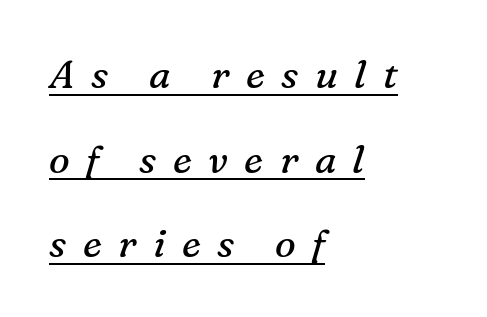
The image shows 39 px regular-weight serif type, italic (leaning right); set left-aligned, loose line spacing (2.17x), unusually wide letter spacing (+0.42 em), underlined; medium stroke contrast and a medium x-height.
